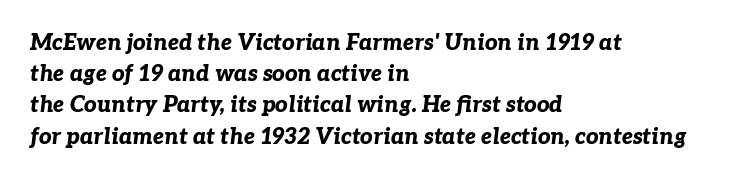
Italic: yes, the glyphs are oblique. The letters sit at their default tracking, neither squeezed nor spread. Set as a true bold cut, around the 700 mark. Vertical spacing — default.
